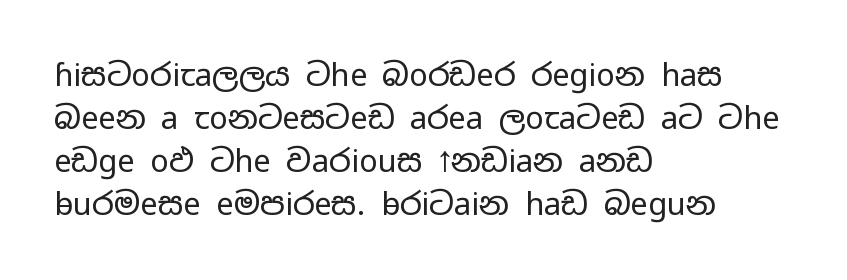
Q: Is the text bold? A: No.
Q: Is the text italic (slanted)? A: No, it is upright.
Q: Is the typeface a serif or a sans-serif typeface? A: Sans-serif.
Q: Is the text underlined? A: No.
Q: How is the paragraph aligned? A: Left-aligned.
Q: Is the spacing between letters normal or unusually wide? A: Normal.
Q: Is the spacing between lines tight, normal or loose? A: Normal.
Q: Width (condensed, normal, or wide)? A: Wide.
Q: Stroke contrast? A: Low.
Q: x-height? A: Medium.
Q: Monospaced? A: No.
